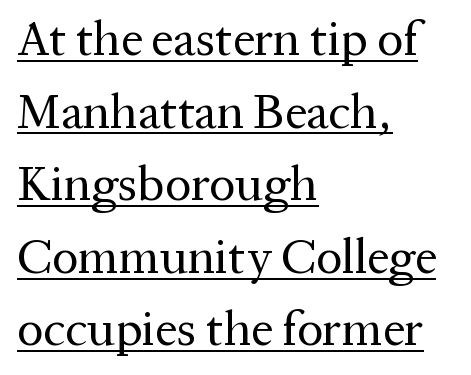
A typesetter would label this face a serif. How are the letters spaced? Ordinarily, with no added tracking. Glance below the letters and you will spot a drawn line. Teacher's note: observe the even left margin — that is flush-left alignment. The block of text has a typical density, with ordinary space between rows. Stroke thickness stays within the range of a standard reading face or lighter.
